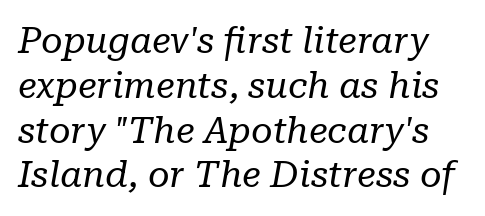
Q: Is the text bold? A: No.
Q: Is the text italic (slanted)? A: Yes, it leans right by about 10 degrees.
Q: Is the typeface a serif or a sans-serif typeface? A: Serif.
Q: Is the text underlined? A: No.
Q: Is the spacing between letters normal or unusually wide? A: Normal.
Q: Width (condensed, normal, or wide)? A: Normal.
Q: Stroke contrast? A: Low.
Q: x-height? A: Medium.
Q: Monospaced? A: No.
